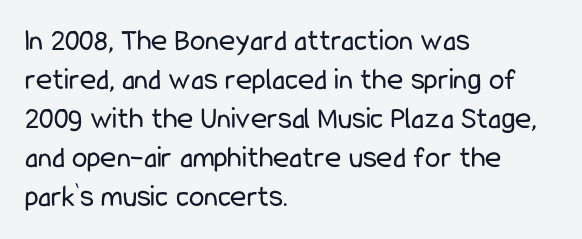
Q: Is the text bold? A: No.
Q: Is the text italic (slanted)? A: No, it is upright.
Q: Is the typeface a serif or a sans-serif typeface? A: Sans-serif.
Q: Is the text underlined? A: No.
Q: How is the paragraph aligned? A: Left-aligned.
Q: Is the spacing between letters normal or unusually wide? A: Normal.
Q: Is the spacing between lines tight, normal or loose? A: Normal.
Q: Width (condensed, normal, or wide)? A: Condensed.
Q: Stroke contrast? A: Low.
Q: x-height? A: Medium.
Q: Monospaced? A: No.
